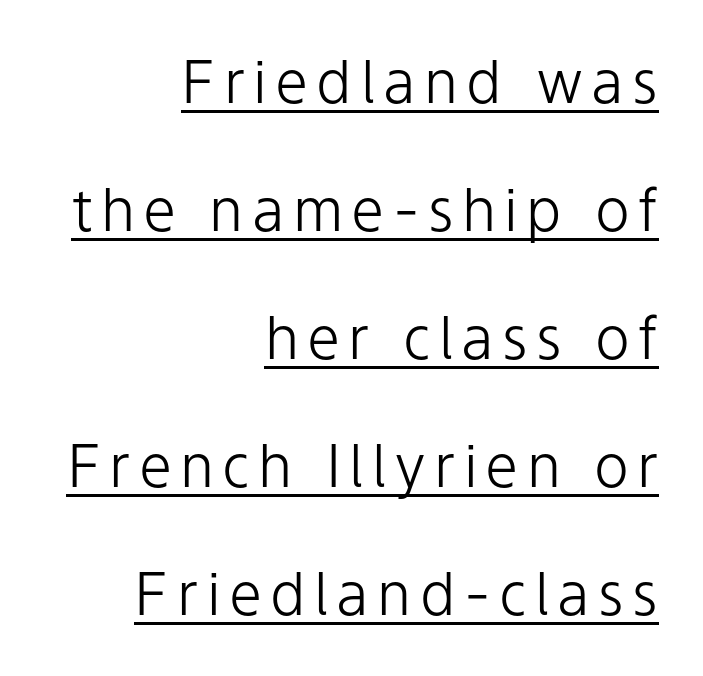
Q: Is the text bold? A: No.
Q: Is the text italic (slanted)? A: No, it is upright.
Q: Is the typeface a serif or a sans-serif typeface? A: Sans-serif.
Q: Is the text underlined? A: Yes.
Q: How is the paragraph aligned? A: Right-aligned.
Q: Is the spacing between lines tight, normal or loose? A: Loose.
Q: Width (condensed, normal, or wide)? A: Normal.
Q: Stroke contrast? A: Low.
Q: x-height? A: Medium.
Q: Monospaced? A: No.
